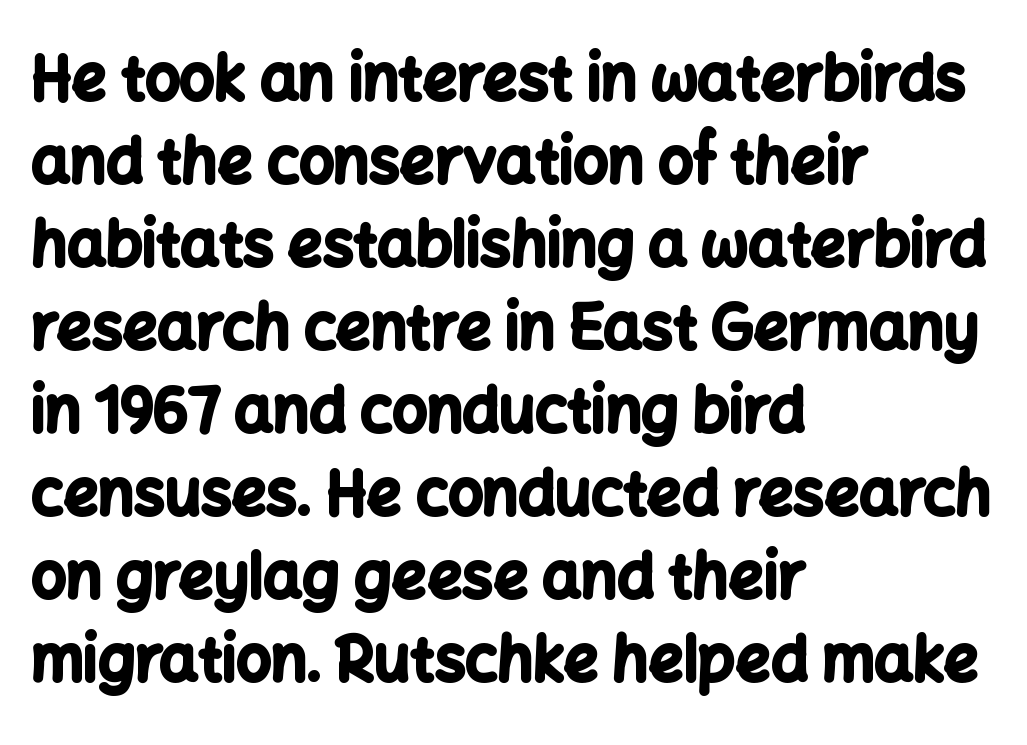
Q: Is the text bold? A: Yes.
Q: Is the text italic (slanted)? A: No, it is upright.
Q: Is the typeface a serif or a sans-serif typeface? A: Sans-serif.
Q: Is the text underlined? A: No.
Q: How is the paragraph aligned? A: Left-aligned.
Q: Is the spacing between letters normal or unusually wide? A: Normal.
Q: Is the spacing between lines tight, normal or loose? A: Normal.
Q: Width (condensed, normal, or wide)? A: Normal.
Q: Stroke contrast? A: Low.
Q: x-height? A: Medium.
Q: Monospaced? A: No.
